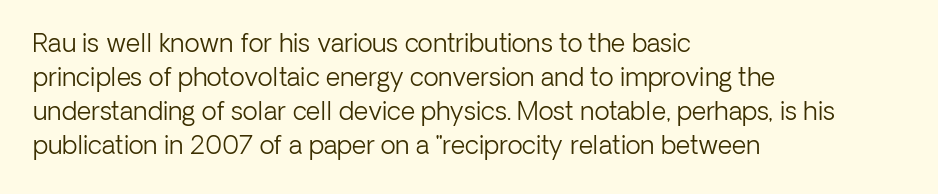
A normal amount of white space separates one row of letters from the next. Honestly, the letter spacing is just normal — you wouldn't notice it. The font's upright variant was chosen for this text. Is this a heavy cut? Hardly; it is regular or lighter. Caption: multi-line text, flush left, ragged right.
